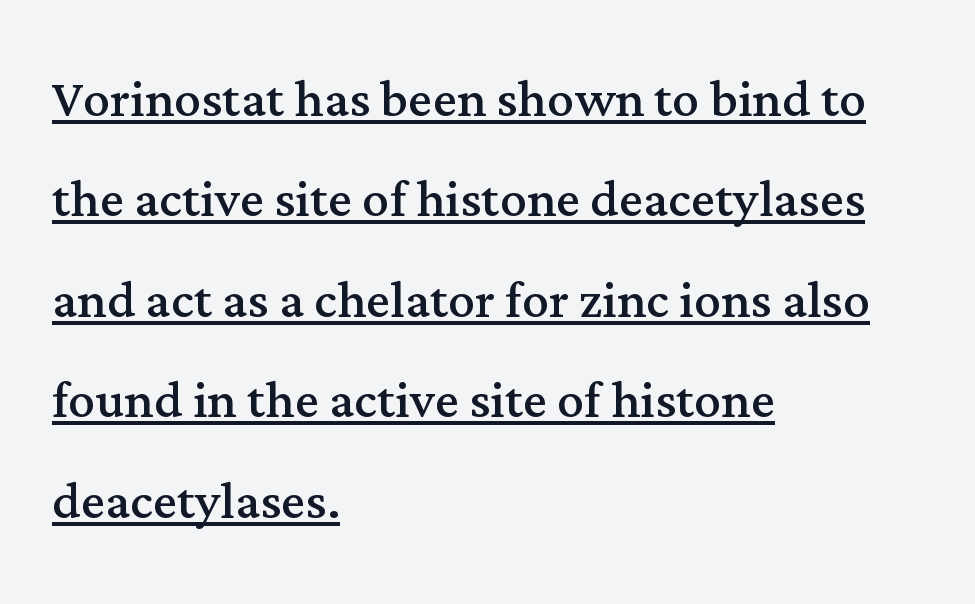
Q: Is the text bold? A: No.
Q: Is the text italic (slanted)? A: No, it is upright.
Q: Is the typeface a serif or a sans-serif typeface? A: Serif.
Q: Is the text underlined? A: Yes.
Q: How is the paragraph aligned? A: Left-aligned.
Q: Is the spacing between letters normal or unusually wide? A: Normal.
Q: Is the spacing between lines tight, normal or loose? A: Normal.
Q: Width (condensed, normal, or wide)? A: Normal.
Q: Stroke contrast? A: Medium.
Q: x-height? A: Medium.
Q: Monospaced? A: No.
